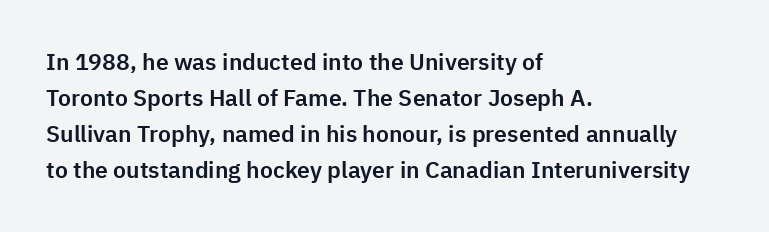
Q: Is the text italic (slanted)? A: No, it is upright.
Q: Is the text underlined? A: No.
Q: How is the paragraph aligned? A: Left-aligned.
Q: Is the spacing between letters normal or unusually wide? A: Normal.
Q: Is the spacing between lines tight, normal or loose? A: Normal.
